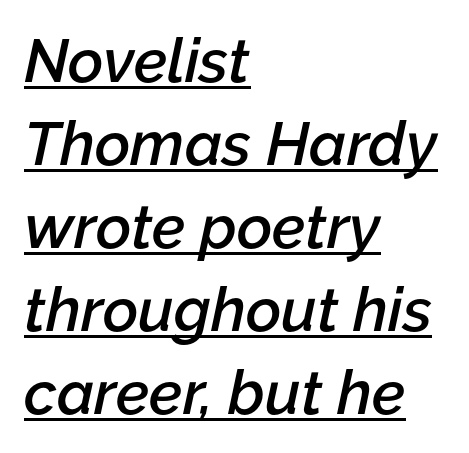
Here the designer chose a conventional face with non-uniform glyph widths. Nothing unusual about the tracking: characters are spaced as the font intends. The font's italic variant was chosen for this text. Horizontal alignment here is leftward, the default for most running prose. The lettering is marked with a stroke running underneath it.
